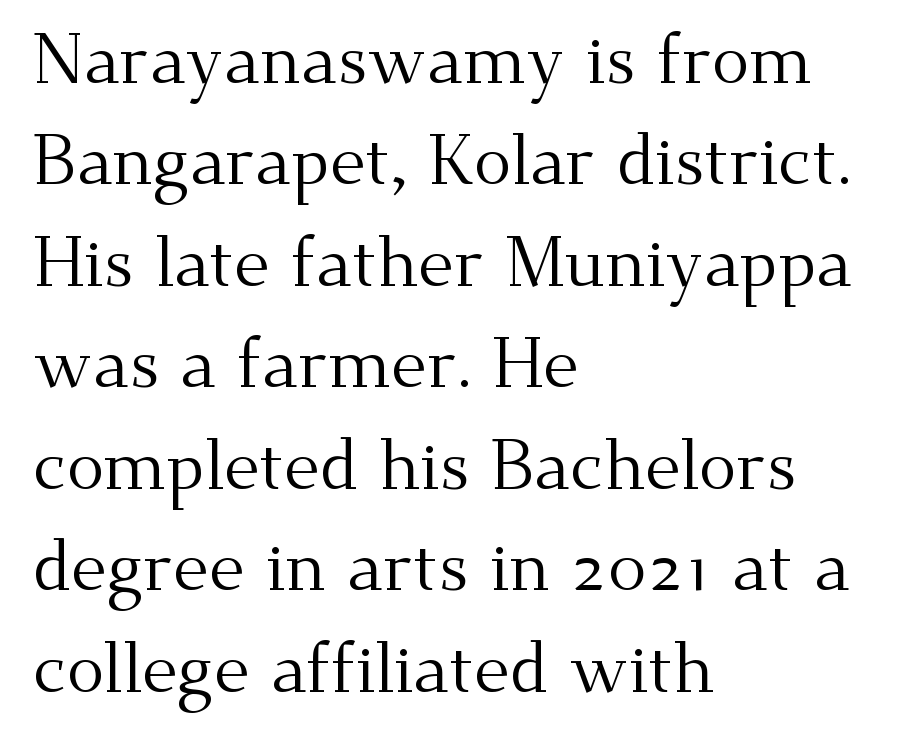
The image shows 70 px regular-weight serif type, upright; set left-aligned, normal line spacing (1.45x), normal letter spacing, not underlined; medium stroke contrast and a small x-height.
